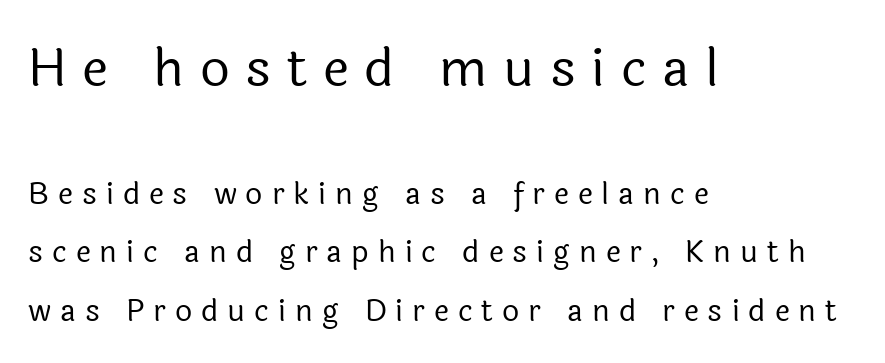
Q: Is the text bold? A: No.
Q: Is the text italic (slanted)? A: No, it is upright.
Q: Is the typeface a serif or a sans-serif typeface? A: Sans-serif.
Q: Is the text underlined? A: No.
Q: How is the paragraph aligned? A: Left-aligned.
Q: Is the spacing between letters normal or unusually wide? A: Unusually wide.
Q: Is the spacing between lines tight, normal or loose? A: Loose.
Q: Which block of text is set in a larger size, the first (top) or the second (bottom)? A: The first (top) one.
Q: Width (condensed, normal, or wide)? A: Normal.
Q: x-height? A: Medium.
Q: Monospaced? A: No.
